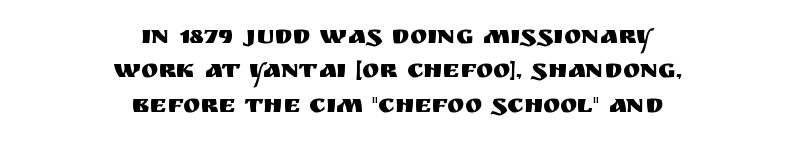
The image shows 26 px text type, upright; set centered, normal line spacing (1.32x), normal letter spacing, not underlined.
